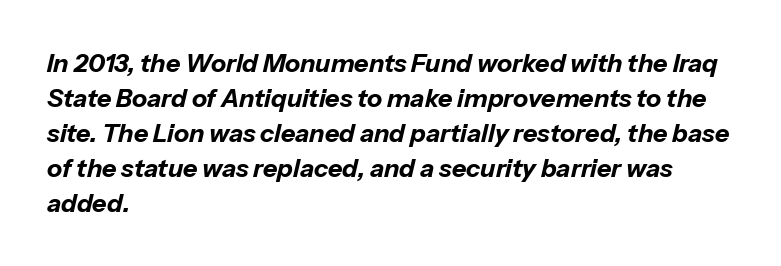
Q: Is the text bold? A: Yes.
Q: Is the text italic (slanted)? A: Yes, it leans right by about 13 degrees.
Q: Is the text underlined? A: No.
Q: How is the paragraph aligned? A: Left-aligned.
Q: Is the spacing between letters normal or unusually wide? A: Normal.
Q: Is the spacing between lines tight, normal or loose? A: Normal.
